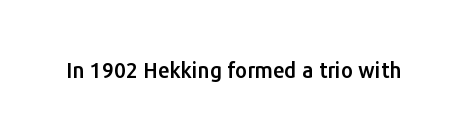
Every character sits straight up, as roman type does. The string is rendered with underlining switched off. Students, note that the glyphs here touch the page at normal intervals.
